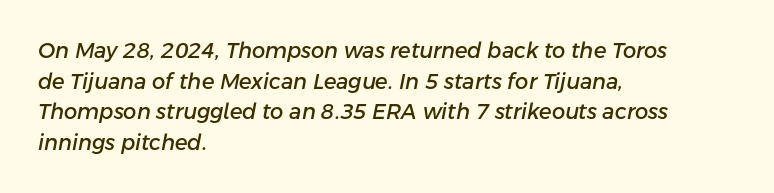
{"italic": "yes", "lean": "right", "slant_degrees": 11, "underline": "no", "align": "left", "line_spacing": "normal", "line_spacing_ratio": 1.46, "letter_spacing": "normal", "letter_spacing_em": 0.0, "glyph_px": 21}
